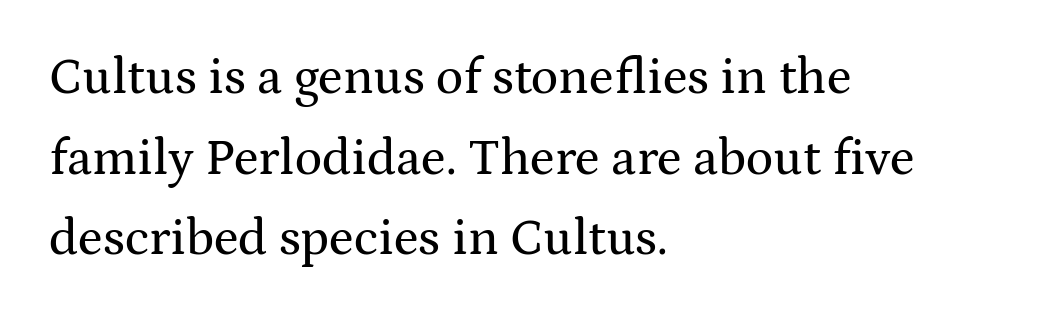
Varying glyph widths throughout — classic text-font behaviour. Check where the strokes stop: tiny serifs finish them off. Is the block centered? No — it sits flush against the left margin. Beneath every word, the page is bare. The type sits square on the baseline with zero lean.
